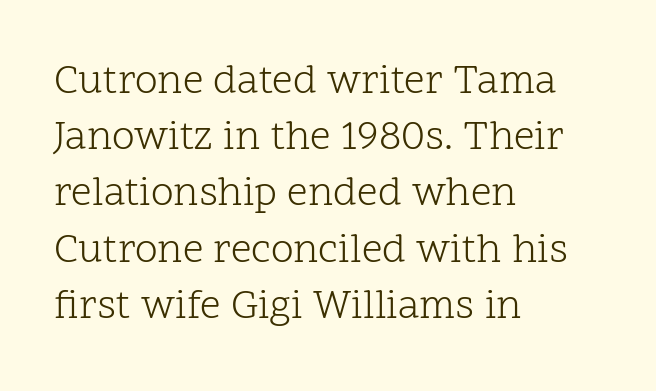
Q: Is the text bold? A: No.
Q: Is the text italic (slanted)? A: No, it is upright.
Q: Is the typeface a serif or a sans-serif typeface? A: Serif.
Q: Is the text underlined? A: No.
Q: How is the paragraph aligned? A: Left-aligned.
Q: Is the spacing between letters normal or unusually wide? A: Normal.
Q: Is the spacing between lines tight, normal or loose? A: Normal.
Q: Width (condensed, normal, or wide)? A: Normal.
Q: Stroke contrast? A: Low.
Q: x-height? A: Medium.
Q: Monospaced? A: No.
